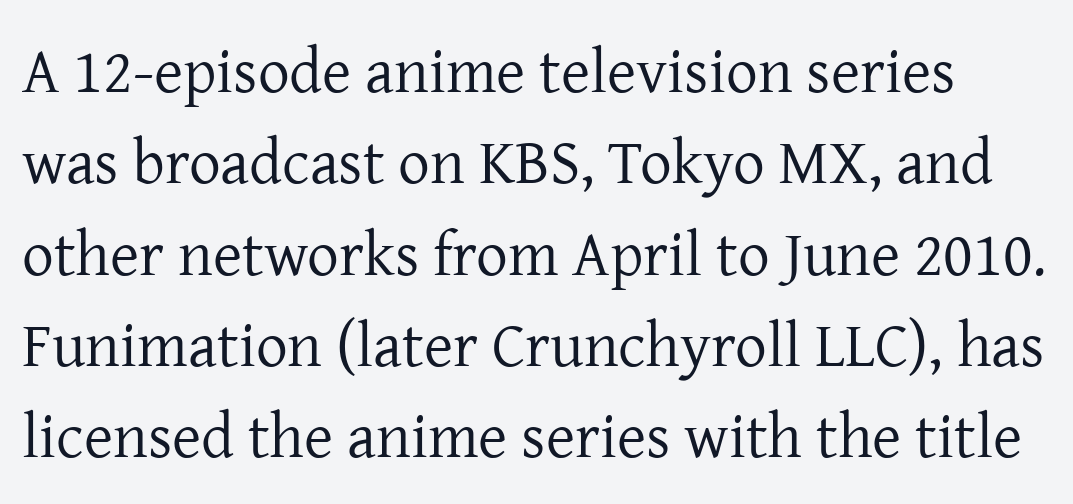
The image shows 63 px regular-weight serif type, upright; set normal line spacing (1.45x), normal letter spacing, not underlined; low stroke contrast and a medium x-height.
